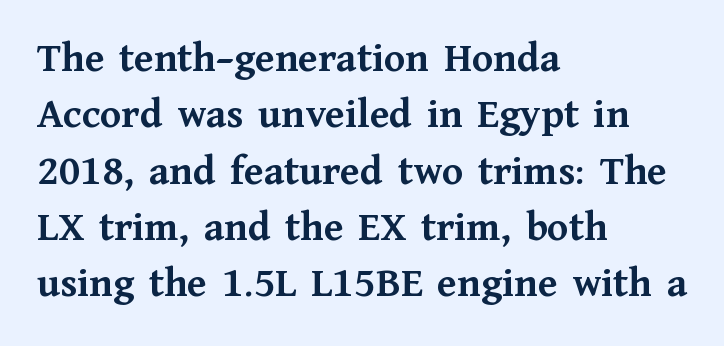
Short note: letters normally spaced. Does the leading feel generous? No, just average. Is this a sans? No — the strokes have serifs. A student would call this left alignment; a typographer would say flush left, rag right. Glance below the letters and you will spot only blank space. In terms of posture, this sample is upright.
